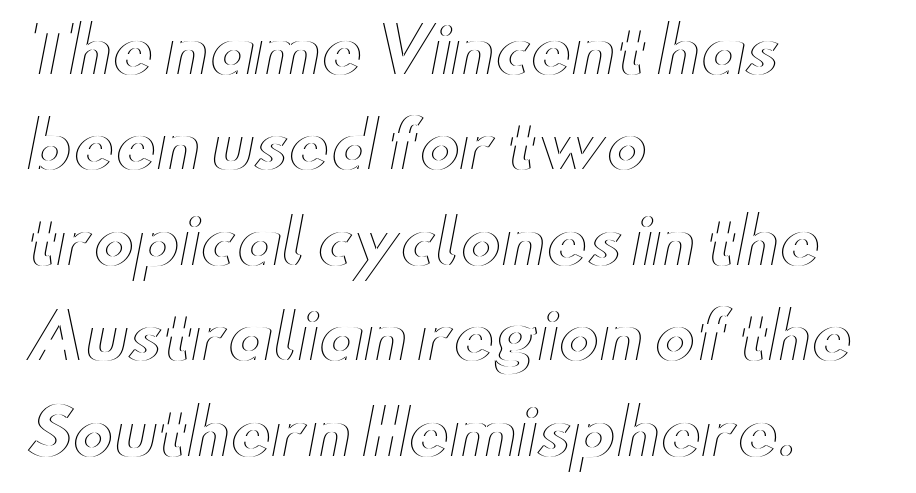
Q: Is the text italic (slanted)? A: Yes.
Q: Is the text underlined? A: No.
Q: How is the paragraph aligned? A: Left-aligned.
Q: Is the spacing between letters normal or unusually wide? A: Normal.
Q: Is the spacing between lines tight, normal or loose? A: Normal.
Q: Width (condensed, normal, or wide)? A: Wide.
Q: x-height? A: Small.
Q: Monospaced? A: No.
